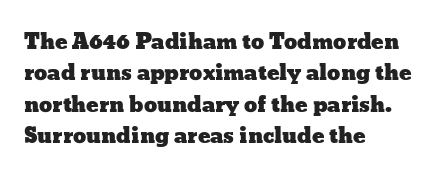
Q: Is the text italic (slanted)? A: No, it is upright.
Q: Is the text underlined? A: No.
Q: How is the paragraph aligned? A: Left-aligned.
Q: Is the spacing between letters normal or unusually wide? A: Normal.
Q: Is the spacing between lines tight, normal or loose? A: Normal.
